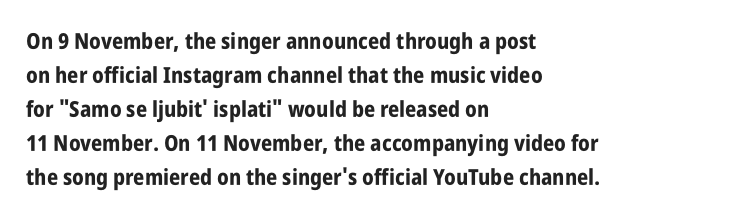
{"italic": "no", "bold": "yes", "underline": "no", "align": "left", "line_spacing": "normal", "line_spacing_ratio": 1.55, "letter_spacing": "normal", "letter_spacing_em": 0.0, "glyph_px": 22}
